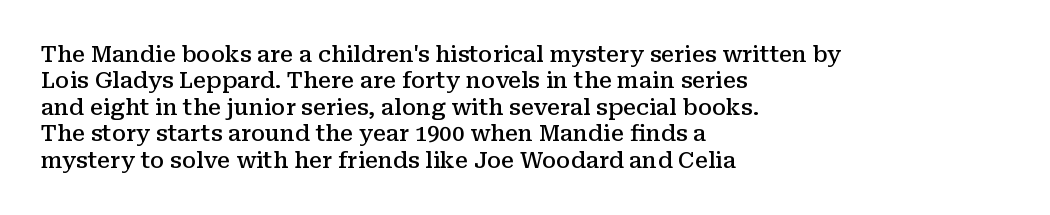
{"italic": "no", "bold": "semi", "underline": "no", "align": "left", "line_spacing_ratio": 1.2, "letter_spacing": "normal", "letter_spacing_em": 0.0, "glyph_px": 22}
